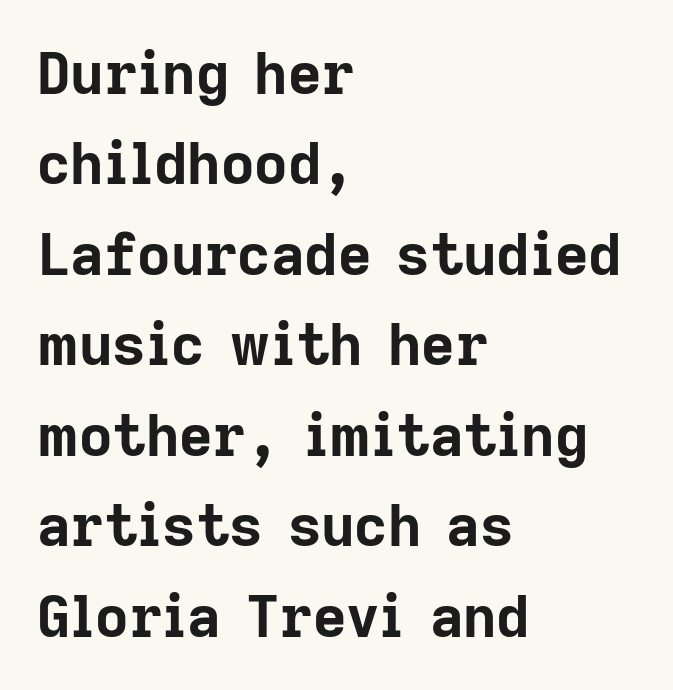
{"serif": "no", "italic": "no", "bold": "yes", "weight": "bold", "width": "normal", "stroke_contrast": "low", "x_height": "medium", "monospaced": "no", "underline": "no", "align": "left", "line_spacing": "normal", "line_spacing_ratio": 1.56, "letter_spacing": "normal", "letter_spacing_em": 0.0, "glyph_px": 58}
